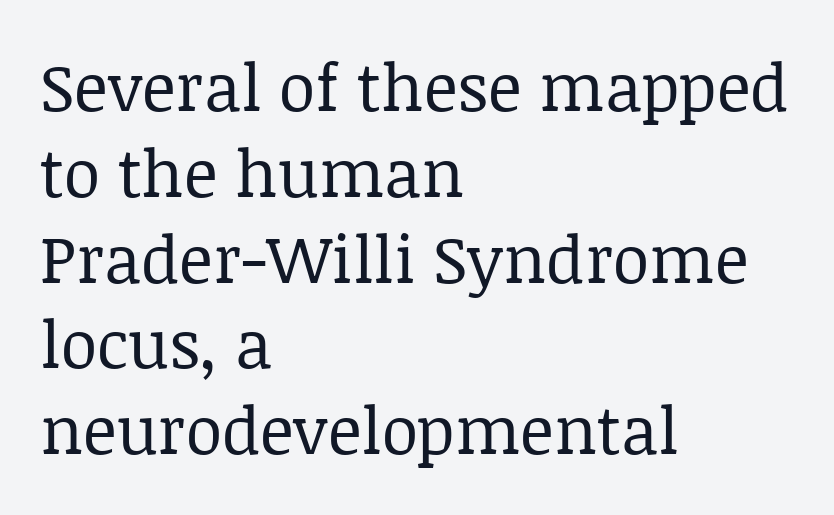
Counters stay open thanks to moderate or lighter strokes. The line texture is even and compact thanks to regular tracking. Interline gaps are of average width in this sample. The strip under each line holds only bare page.
